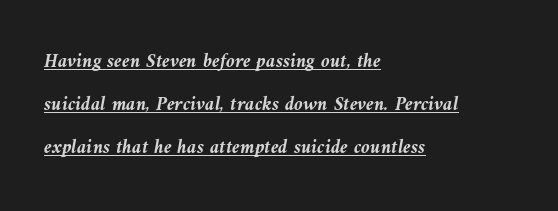
Q: Is the text bold? A: Yes.
Q: Is the text italic (slanted)? A: Yes, it leans left by about 9 degrees.
Q: Is the text underlined? A: Yes.
Q: How is the paragraph aligned? A: Left-aligned.
Q: Is the spacing between letters normal or unusually wide? A: Normal.
Q: Is the spacing between lines tight, normal or loose? A: Loose.
